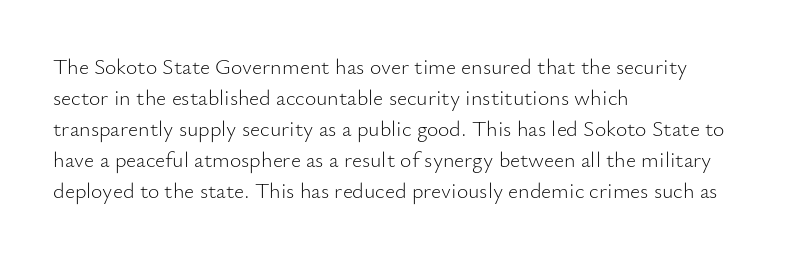
Q: Is the text bold? A: No.
Q: Is the text italic (slanted)? A: No, it is upright.
Q: Is the text underlined? A: No.
Q: How is the paragraph aligned? A: Left-aligned.
Q: Is the spacing between letters normal or unusually wide? A: Normal.
Q: Is the spacing between lines tight, normal or loose? A: Normal.
